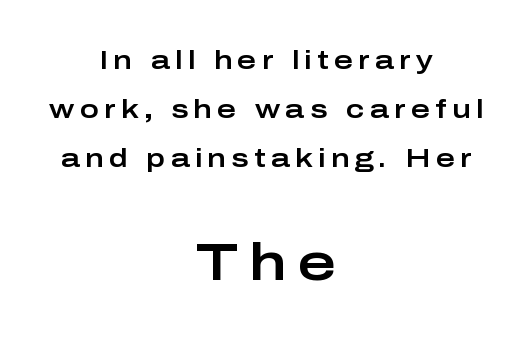
Q: Is the text italic (slanted)? A: No, it is upright.
Q: Is the typeface a serif or a sans-serif typeface? A: Sans-serif.
Q: Is the text underlined? A: No.
Q: How is the paragraph aligned? A: Centered.
Q: Is the spacing between letters normal or unusually wide? A: Unusually wide.
Q: Which block of text is set in a larger size, the first (top) or the second (bottom)? A: The second (bottom) one.
Q: Width (condensed, normal, or wide)? A: Wide.
Q: Stroke contrast? A: Low.
Q: x-height? A: Medium.
Q: Monospaced? A: No.
